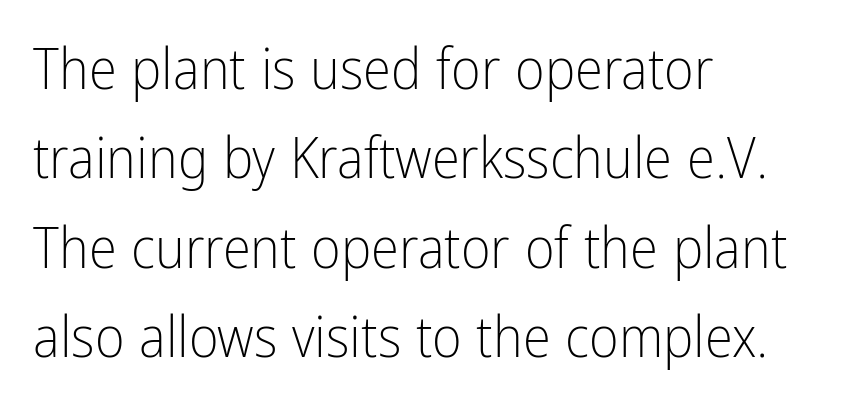
Character widths vary here, with narrow letters taking less room than wide ones. In terms of letterform style, serifs are entirely absent. The space directly below the letters is spotless. Is this a heavy cut? Hardly; it is regular or lighter.
